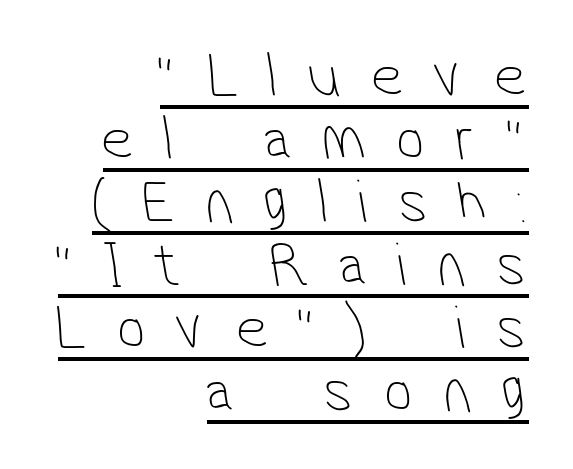
{"serif": "no", "bold": "no", "weight": "thin", "width": "condensed", "stroke_contrast": "low", "x_height": "medium", "monospaced": "no", "underline": "yes", "align": "right", "line_spacing": "tight", "line_spacing_ratio": 1.0, "letter_spacing": "wide", "letter_spacing_em": 0.49, "glyph_px": 63}
